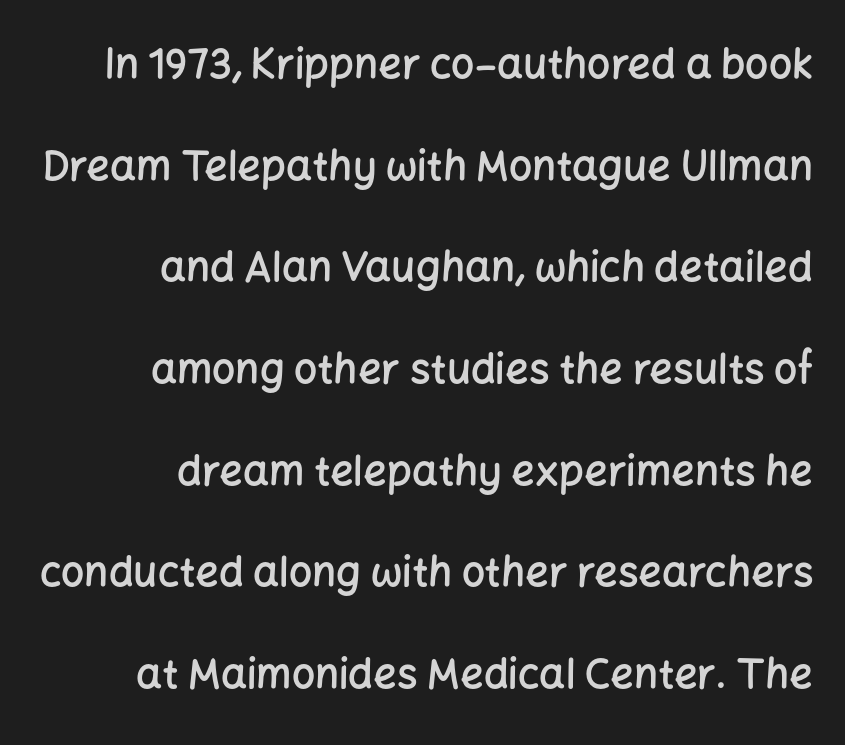
You could not count columns in this text — the font is proportionally spaced. The face used here is rendered with its standard letterfit. You can tell from the bare stems that sans-serif type was used. The specimen omits any rule beneath the text block's lines. The designer dialed line spacing up above the default.
